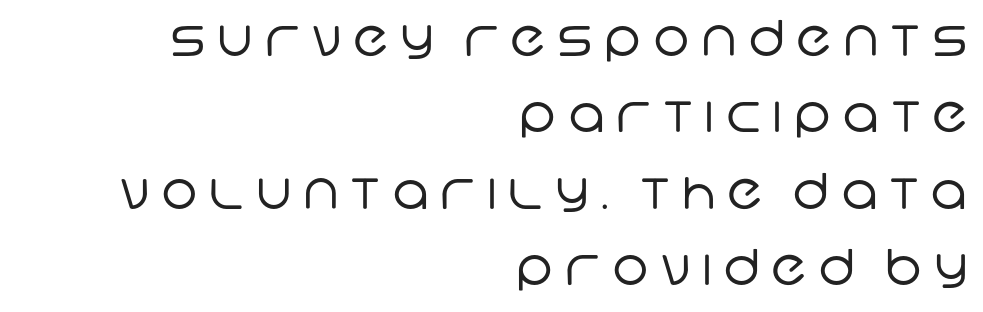
Q: Is the text bold? A: No.
Q: Is the typeface a serif or a sans-serif typeface? A: Sans-serif.
Q: Is the text underlined? A: No.
Q: How is the paragraph aligned? A: Right-aligned.
Q: Is the spacing between letters normal or unusually wide? A: Unusually wide.
Q: Is the spacing between lines tight, normal or loose? A: Normal.
Q: Width (condensed, normal, or wide)? A: Normal.
Q: Stroke contrast? A: Low.
Q: x-height? A: Large.
Q: Monospaced? A: No.
